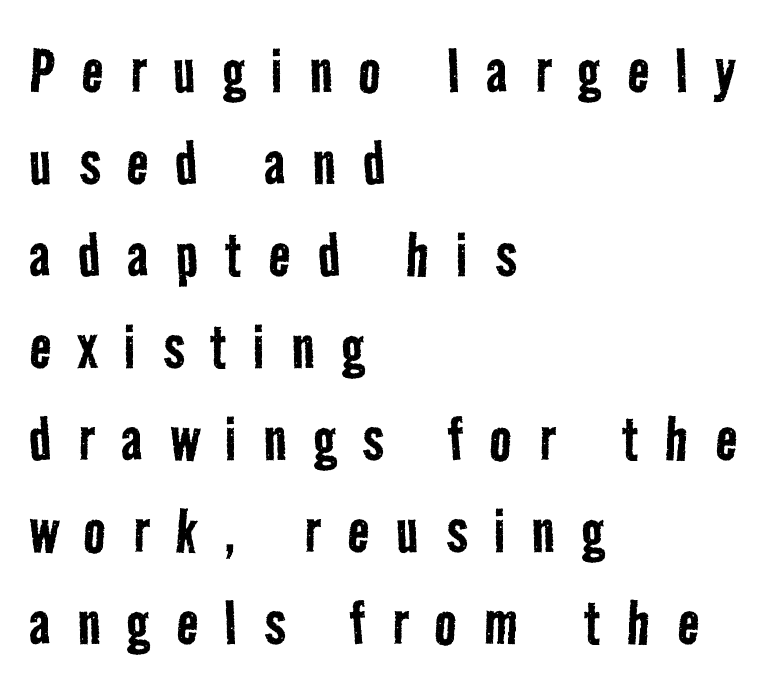
Q: Is the text bold? A: No.
Q: Is the typeface a serif or a sans-serif typeface? A: Sans-serif.
Q: Is the text underlined? A: No.
Q: How is the paragraph aligned? A: Left-aligned.
Q: Is the spacing between letters normal or unusually wide? A: Unusually wide.
Q: Is the spacing between lines tight, normal or loose? A: Normal.
Q: Width (condensed, normal, or wide)? A: Condensed.
Q: Stroke contrast? A: Low.
Q: x-height? A: Medium.
Q: Monospaced? A: No.
